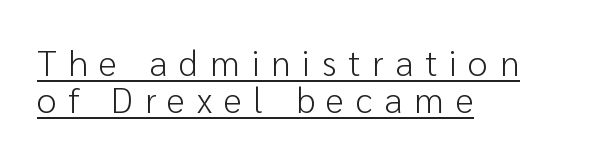
Nope, no serifs anywhere on these letters. Underlining? Definitely there. Bold? No — there's no thickening of the strokes. Alignment: flush left.
